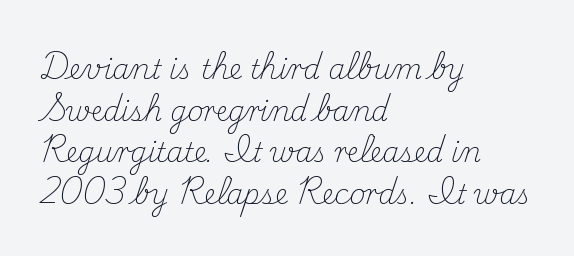
The image shows 27 px text type; set left-aligned, normal line spacing (1.54x), normal letter spacing, not underlined.
